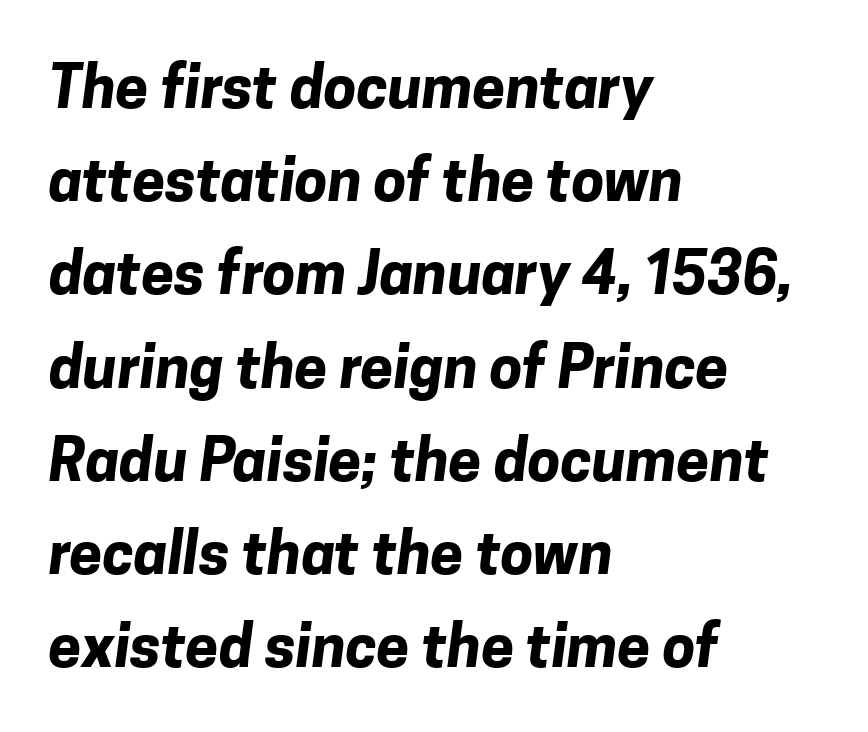
Q: Is the text bold? A: Yes.
Q: Is the typeface a serif or a sans-serif typeface? A: Sans-serif.
Q: Is the text underlined? A: No.
Q: How is the paragraph aligned? A: Left-aligned.
Q: Is the spacing between letters normal or unusually wide? A: Normal.
Q: Is the spacing between lines tight, normal or loose? A: Normal.
Q: Width (condensed, normal, or wide)? A: Normal.
Q: Stroke contrast? A: Low.
Q: x-height? A: Medium.
Q: Monospaced? A: No.
